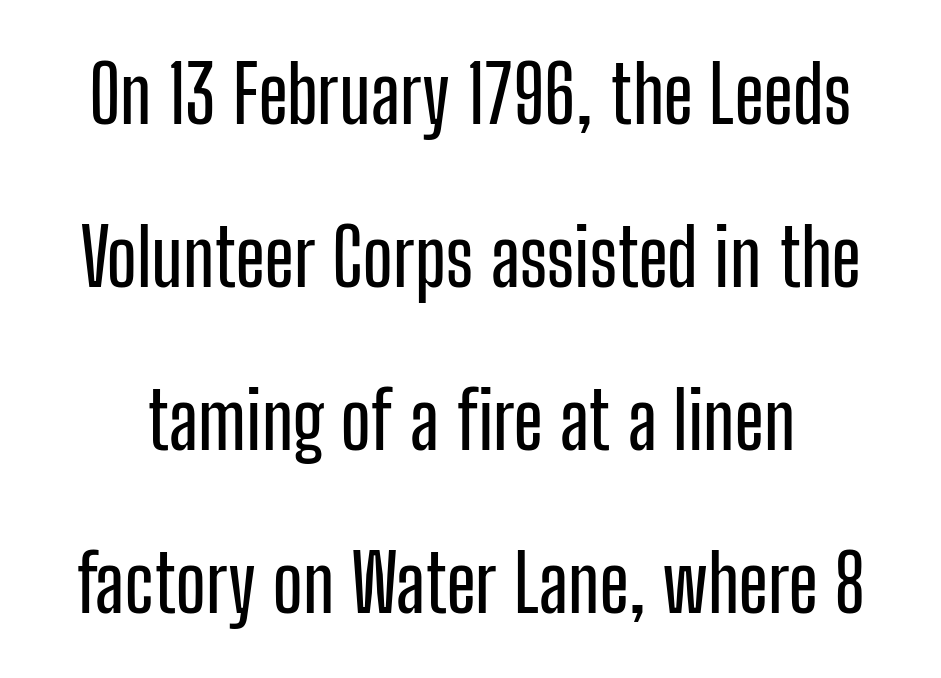
What's the leading like? Stretched, with rows far apart. The axis of the letterforms is exactly vertical. The tracking reads as untouched default to a designer's eye. Quick note: underline off. Is this a sans? Yes — the strokes have no serifs.
